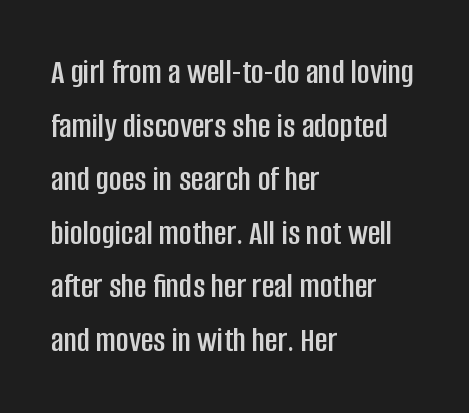
{"serif": "no", "italic": "no", "width": "condensed", "stroke_contrast": "low", "x_height": "large", "monospaced": "no", "underline": "no", "align": "left", "line_spacing": "normal", "line_spacing_ratio": 1.53, "letter_spacing": "normal", "letter_spacing_em": 0.0, "glyph_px": 35}
